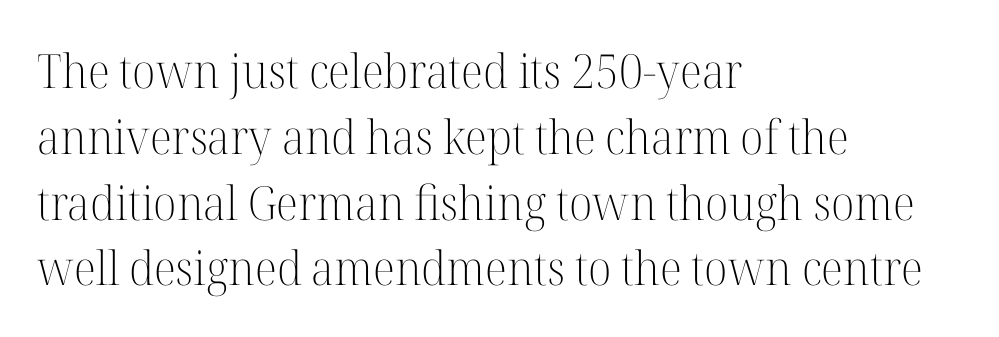
{"serif": "yes", "italic": "no", "bold": "no", "weight": "light", "width": "normal", "stroke_contrast": "high", "x_height": "medium", "monospaced": "no", "underline": "no", "align": "left", "line_spacing": "normal", "line_spacing_ratio": 1.4, "letter_spacing": "normal", "letter_spacing_em": 0.0, "glyph_px": 47}
